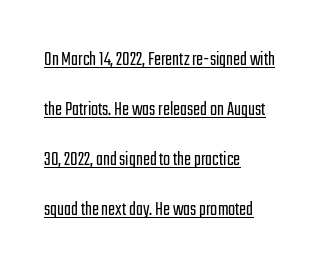
{"italic": "no", "bold": "no", "underline": "yes", "align": "left", "line_spacing": "loose", "line_spacing_ratio": 2.38, "letter_spacing": "normal", "letter_spacing_em": 0.0, "glyph_px": 21}
